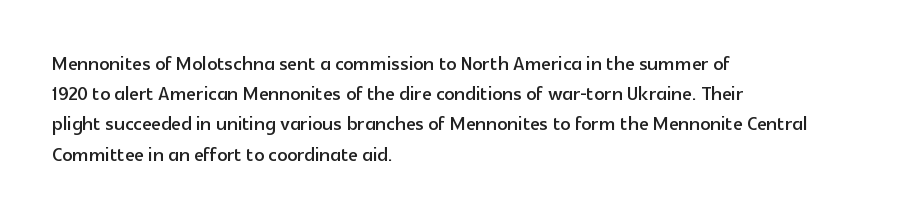
The image shows 25 px text type, upright; set left-aligned, line spacing 1.21x, normal letter spacing, not underlined.
